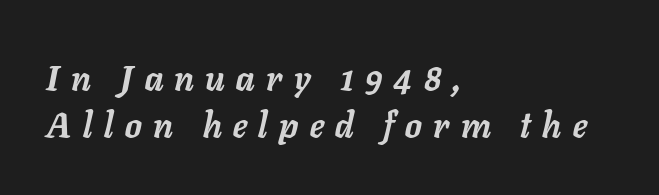
Q: Is the text bold? A: Yes.
Q: Is the text italic (slanted)? A: Yes, it leans right by about 11 degrees.
Q: Is the text underlined? A: No.
Q: How is the paragraph aligned? A: Left-aligned.
Q: Is the spacing between letters normal or unusually wide? A: Unusually wide.
Q: Is the spacing between lines tight, normal or loose? A: Normal.
Q: Width (condensed, normal, or wide)? A: Normal.
Q: Stroke contrast? A: Low.
Q: x-height? A: Medium.
Q: Monospaced? A: No.
